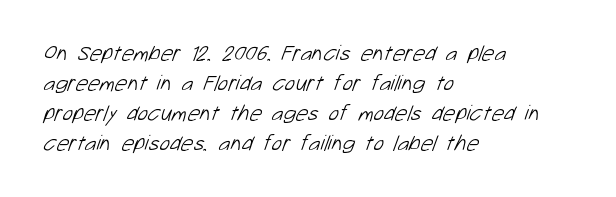
{"bold": "no", "underline": "no", "align": "left", "line_spacing": "normal", "line_spacing_ratio": 1.36, "letter_spacing": "normal", "letter_spacing_em": 0.0, "glyph_px": 22}
